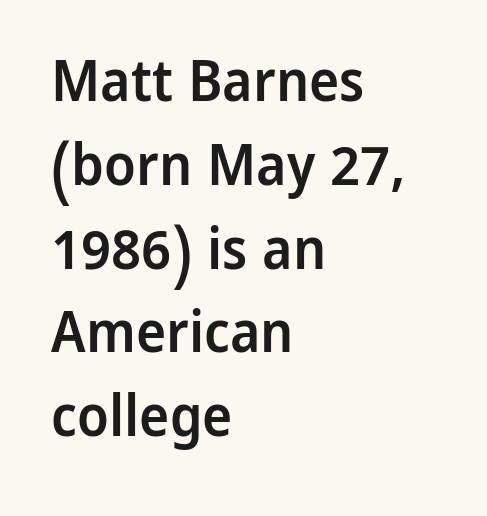
{"serif": "no", "italic": "no", "bold": "semi", "weight": "semibold", "width": "normal", "stroke_contrast": "low", "x_height": "medium", "monospaced": "no", "underline": "no", "align": "left", "line_spacing": "normal", "line_spacing_ratio": 1.47, "letter_spacing": "normal", "letter_spacing_em": 0.0, "glyph_px": 57}
